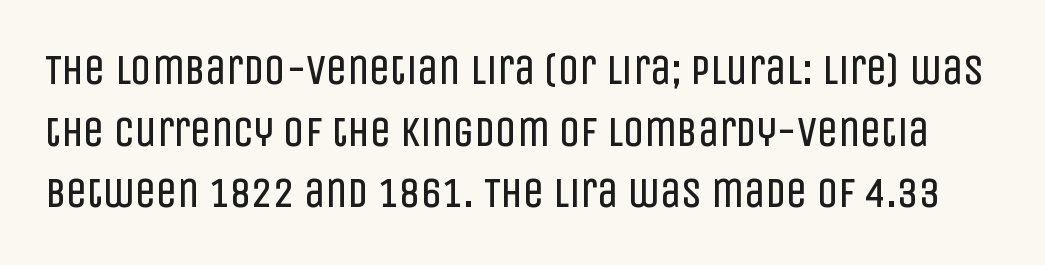
Q: Is the text bold? A: No.
Q: Is the text italic (slanted)? A: No, it is upright.
Q: Is the typeface a serif or a sans-serif typeface? A: Sans-serif.
Q: Is the text underlined? A: No.
Q: Is the spacing between letters normal or unusually wide? A: Normal.
Q: Is the spacing between lines tight, normal or loose? A: Normal.
Q: Width (condensed, normal, or wide)? A: Condensed.
Q: Stroke contrast? A: Low.
Q: x-height? A: Large.
Q: Monospaced? A: No.
